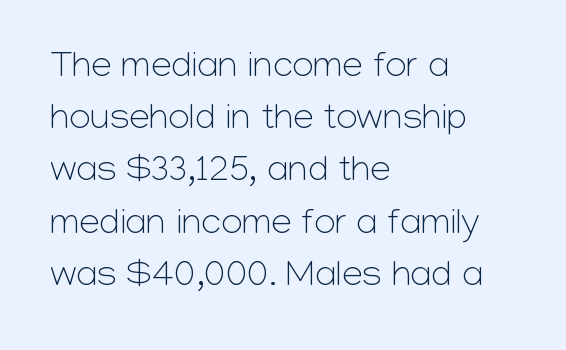
The compositor pushed each line to the left boundary. Regular leading. The face looks like a standard text weight, possibly lighter. This rendering features lettering with no underline. Does extra space separate the letters? No, they use regular spacing.
